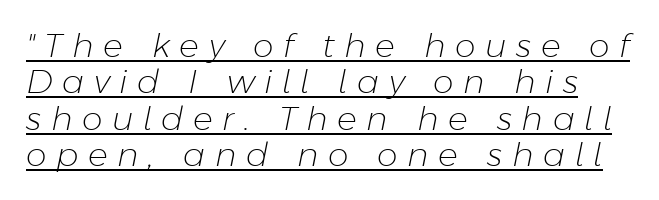
{"italic": "yes", "lean": "right", "slant_degrees": 11, "bold": "no", "weight": "light", "width": "normal", "stroke_contrast": "low", "x_height": "medium", "monospaced": "no", "underline": "yes", "line_spacing": "tight", "line_spacing_ratio": 1.1, "letter_spacing": "wide", "letter_spacing_em": 0.29, "glyph_px": 33}
